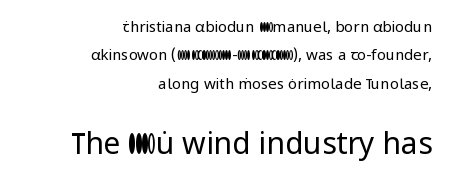
This sample is right-justified, so line beginnings fall wherever the words allow. A typesetter would call this leading open, well beyond the default. The area under the type is left untouched. The text was rendered using a sans face with plain stroke endings. Character widths vary here, with narrow letters taking less room than wide ones.
